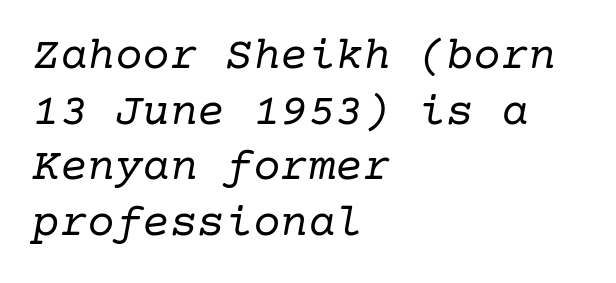
Q: Is the text bold? A: No.
Q: Is the text italic (slanted)? A: Yes, it leans right by about 10 degrees.
Q: Is the typeface a serif or a sans-serif typeface? A: Serif.
Q: Is the text underlined? A: No.
Q: How is the paragraph aligned? A: Left-aligned.
Q: Is the spacing between letters normal or unusually wide? A: Normal.
Q: Width (condensed, normal, or wide)? A: Normal.
Q: Stroke contrast? A: Low.
Q: x-height? A: Medium.
